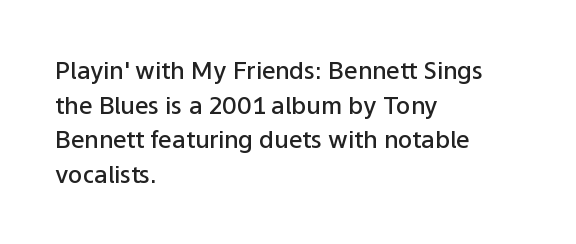
Q: Is the text bold? A: Semi-bold.
Q: Is the text italic (slanted)? A: No, it is upright.
Q: Is the text underlined? A: No.
Q: How is the paragraph aligned? A: Left-aligned.
Q: Is the spacing between letters normal or unusually wide? A: Normal.
Q: Is the spacing between lines tight, normal or loose? A: Normal.
